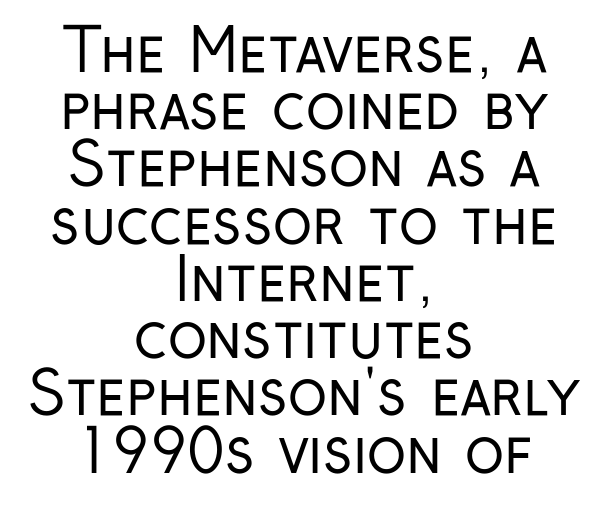
{"serif": "no", "italic": "no", "bold": "no", "weight": "regular", "width": "condensed", "stroke_contrast": "low", "x_height": "medium", "monospaced": "no", "underline": "no", "align": "center", "line_spacing": "tight", "line_spacing_ratio": 0.97, "letter_spacing": "normal", "letter_spacing_em": 0.0, "glyph_px": 59}
